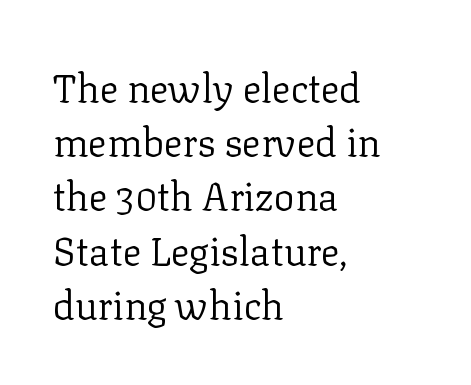
Q: Is the text bold? A: No.
Q: Is the text italic (slanted)? A: No, it is upright.
Q: Is the typeface a serif or a sans-serif typeface? A: Serif.
Q: Is the text underlined? A: No.
Q: How is the paragraph aligned? A: Left-aligned.
Q: Is the spacing between letters normal or unusually wide? A: Normal.
Q: Is the spacing between lines tight, normal or loose? A: Normal.
Q: Width (condensed, normal, or wide)? A: Normal.
Q: Stroke contrast? A: Low.
Q: x-height? A: Medium.
Q: Monospaced? A: No.
